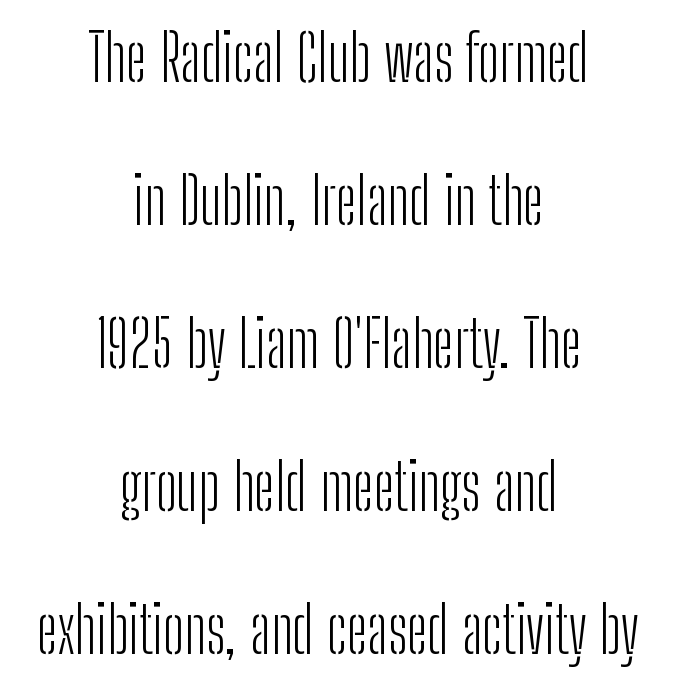
The image shows 65 px light, condensed sans-serif type, upright; set centered, loose line spacing (2.2x), normal letter spacing, not underlined; low stroke contrast and a medium x-height.
